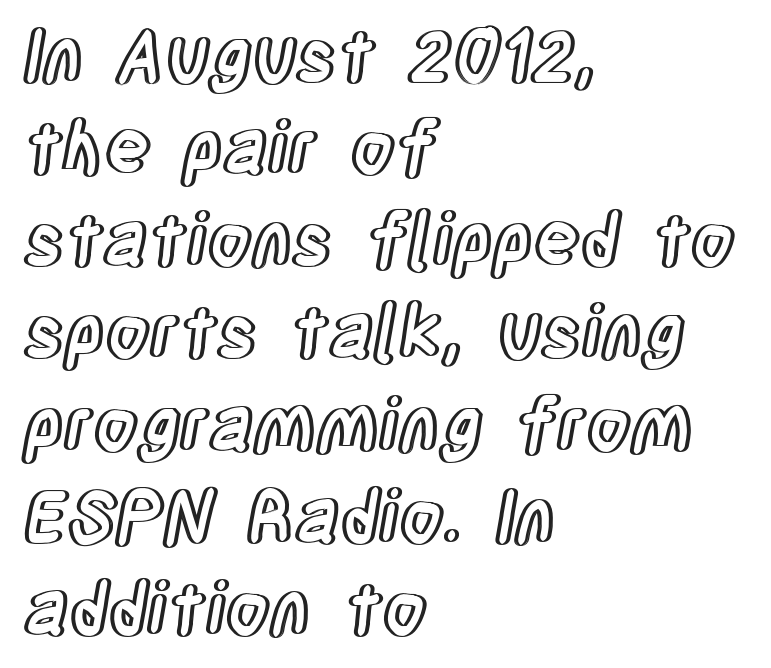
The image shows 72 px condensed type; set left-aligned, normal line spacing (1.28x), normal letter spacing, not underlined; a large x-height.
